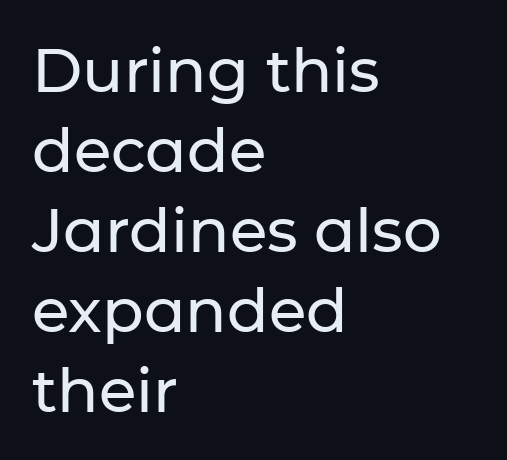
Q: Is the text italic (slanted)? A: No, it is upright.
Q: Is the typeface a serif or a sans-serif typeface? A: Sans-serif.
Q: Is the text underlined? A: No.
Q: How is the paragraph aligned? A: Left-aligned.
Q: Is the spacing between letters normal or unusually wide? A: Normal.
Q: Is the spacing between lines tight, normal or loose? A: Normal.
Q: Width (condensed, normal, or wide)? A: Normal.
Q: Stroke contrast? A: Low.
Q: x-height? A: Medium.
Q: Monospaced? A: No.
